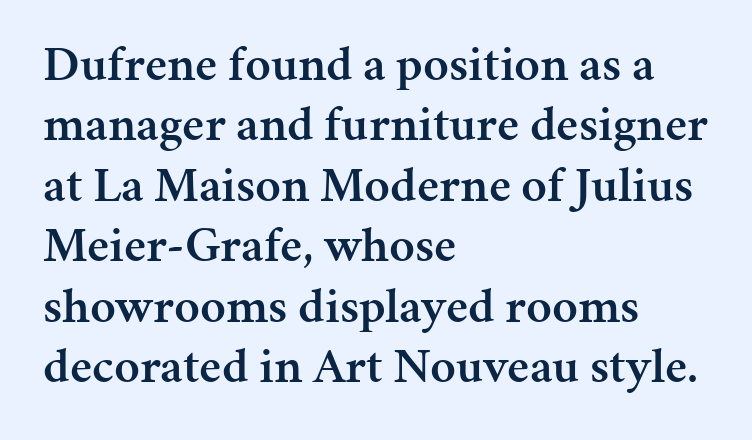
Q: Is the text bold? A: Semi-bold.
Q: Is the text italic (slanted)? A: No, it is upright.
Q: Is the typeface a serif or a sans-serif typeface? A: Serif.
Q: Is the text underlined? A: No.
Q: How is the paragraph aligned? A: Left-aligned.
Q: Is the spacing between letters normal or unusually wide? A: Normal.
Q: Width (condensed, normal, or wide)? A: Normal.
Q: Stroke contrast? A: Medium.
Q: x-height? A: Medium.
Q: Monospaced? A: No.
